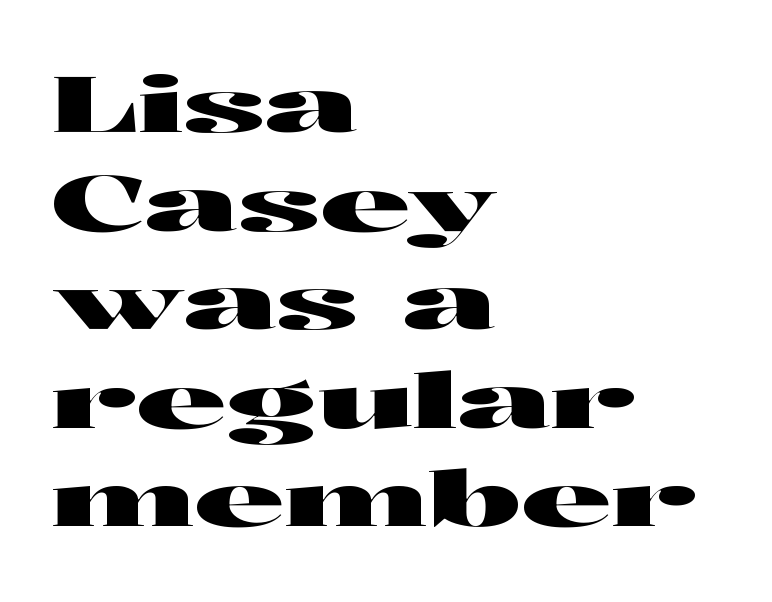
The image shows 77 px wide sans-serif type, upright; set left-aligned, normal line spacing (1.28x), normal letter spacing, not underlined; high stroke contrast and a medium x-height.
